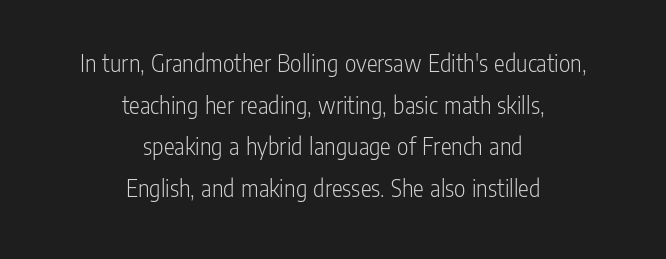
Q: Is the text bold? A: No.
Q: Is the text italic (slanted)? A: No, it is upright.
Q: Is the text underlined? A: No.
Q: How is the paragraph aligned? A: Centered.
Q: Is the spacing between letters normal or unusually wide? A: Normal.
Q: Is the spacing between lines tight, normal or loose? A: Normal.
